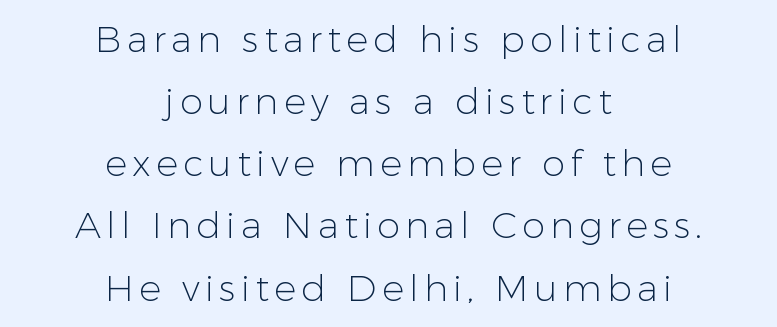
The words here are not underlined. This is the regular roman posture of the typeface. Compared with typical paragraphs, the rows here are spaced about the same. Compared with a flush-left layout, this one balances lines on the center instead.
